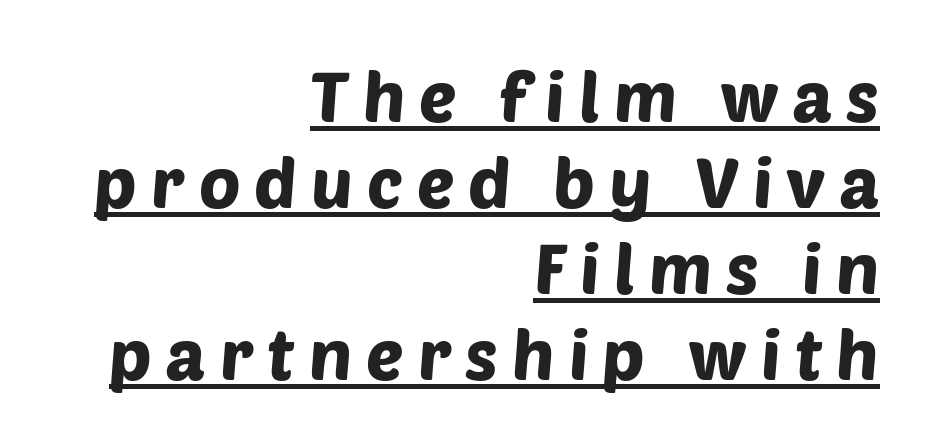
{"serif": "no", "width": "normal", "stroke_contrast": "low", "x_height": "large", "monospaced": "no", "underline": "yes", "align": "right", "line_spacing_ratio": 1.23, "letter_spacing": "wide", "letter_spacing_em": 0.2, "glyph_px": 70}
